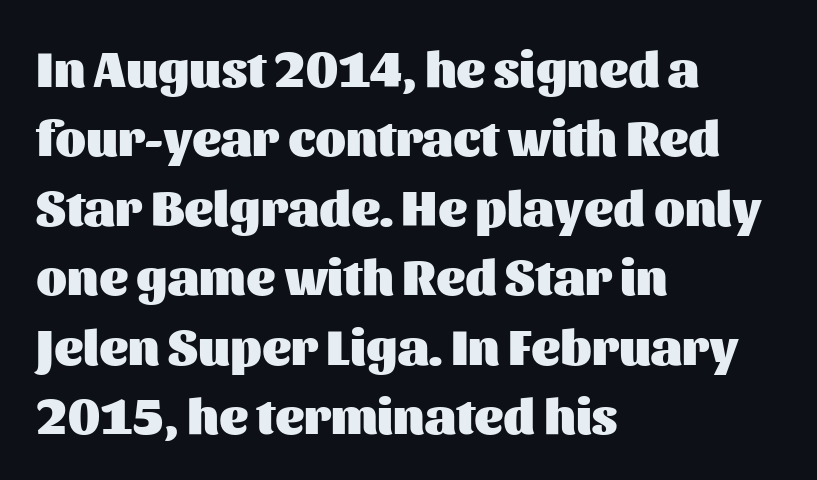
The image shows 50 px heavy sans-serif type, upright; set left-aligned, normal line spacing (1.39x), normal letter spacing, not underlined; medium stroke contrast and a medium x-height.
